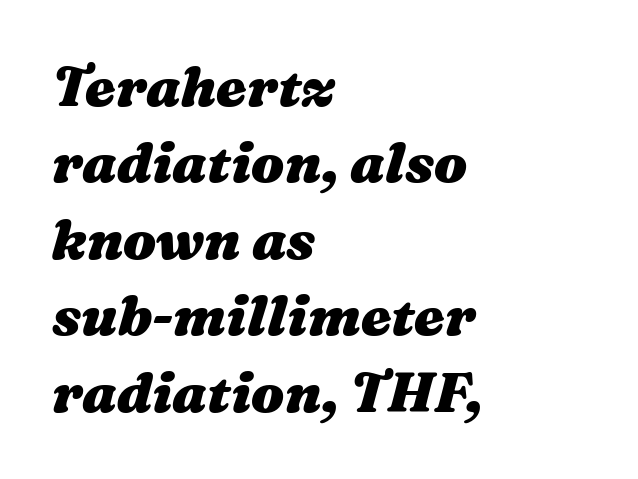
The image shows 55 px heavy, wide type, italic (leaning right); set left-aligned, normal line spacing (1.39x), normal letter spacing, not underlined; medium stroke contrast and a medium x-height.
